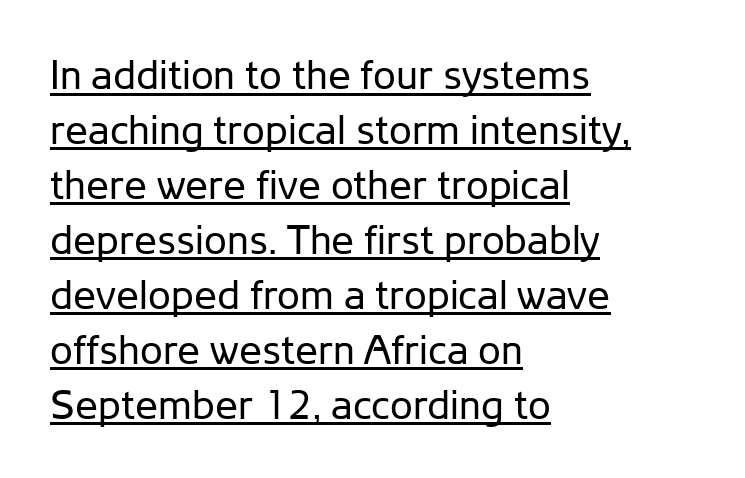
{"serif": "no", "italic": "no", "bold": "no", "weight": "regular", "width": "normal", "stroke_contrast": "low", "x_height": "medium", "monospaced": "no", "underline": "yes", "align": "left", "line_spacing": "normal", "line_spacing_ratio": 1.34, "letter_spacing": "normal", "letter_spacing_em": 0.0, "glyph_px": 41}
